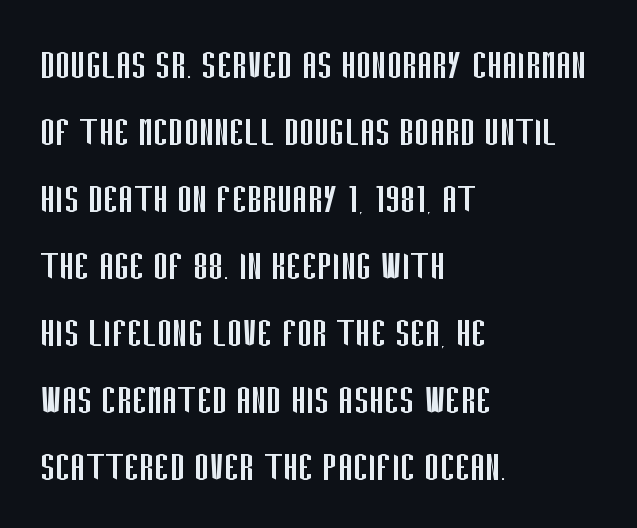
The image shows 45 px regular-weight, condensed sans-serif type, upright; set left-aligned, normal line spacing (1.49x), normal letter spacing, not underlined; low stroke contrast and a large x-height.
